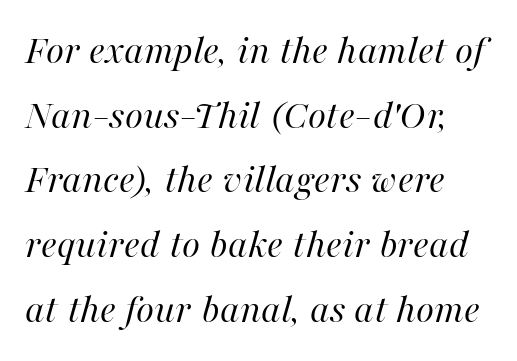
The image shows 42 px regular-weight type, italic (leaning right); set normal line spacing (1.54x), normal letter spacing, not underlined; high stroke contrast and a medium x-height.
